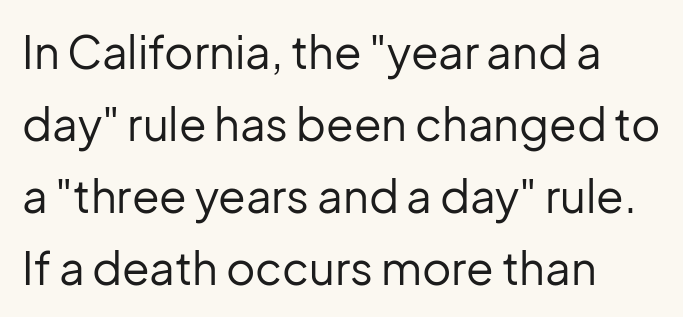
{"serif": "no", "italic": "no", "bold": "no", "weight": "regular", "width": "normal", "stroke_contrast": "low", "x_height": "medium", "monospaced": "no", "underline": "no", "align": "left", "line_spacing": "normal", "line_spacing_ratio": 1.6, "letter_spacing": "normal", "letter_spacing_em": 0.0, "glyph_px": 45}
